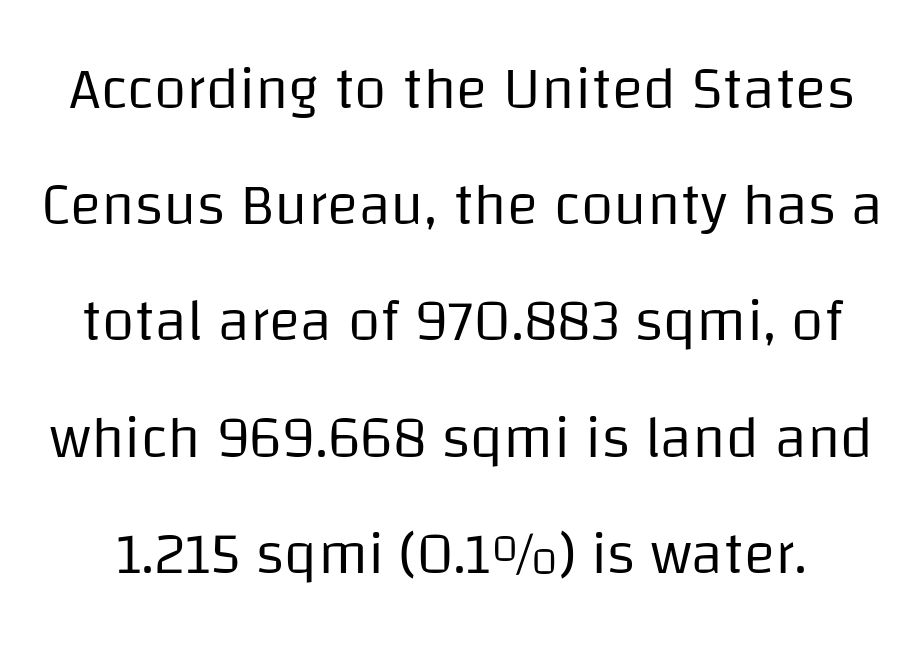
{"serif": "no", "italic": "no", "bold": "no", "weight": "regular", "width": "normal", "stroke_contrast": "low", "x_height": "large", "monospaced": "no", "underline": "no", "line_spacing": "loose", "line_spacing_ratio": 1.97, "letter_spacing": "normal", "letter_spacing_em": 0.0, "glyph_px": 59}
